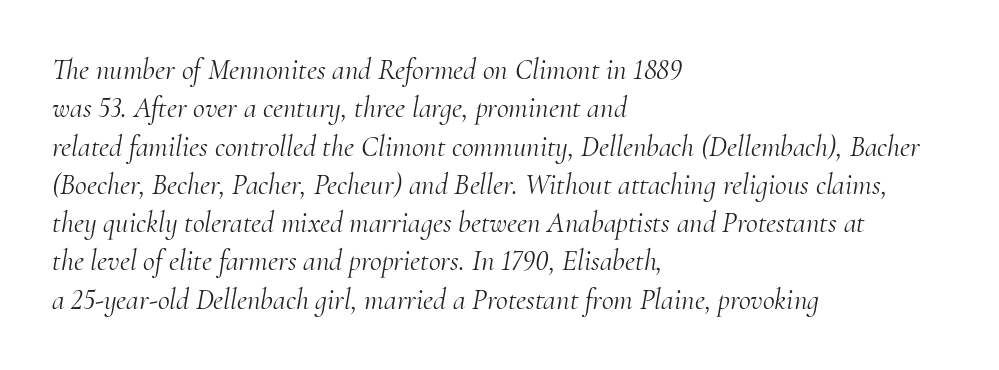
The image shows 29 px light serif type, italic (leaning right); set left-aligned, normal line spacing (1.32x), normal letter spacing, not underlined; medium stroke contrast and a small x-height.
